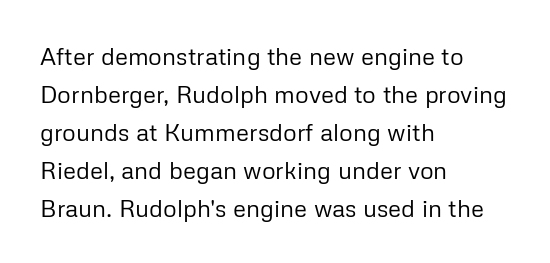
The image shows 24 px text type, upright; set left-aligned, normal line spacing (1.58x), normal letter spacing, not underlined.
